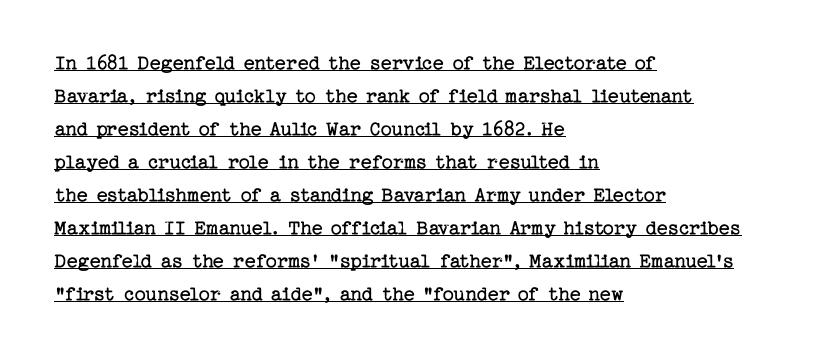
Does the leading feel generous? No, just average. Is this a heavy cut? Hardly; it is regular or lighter. Default kerning and tracking; the words read as compact shapes. Is there any slant? The stems are plumb.
